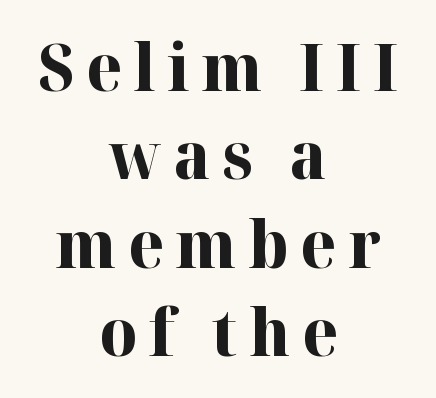
Where is the straight margin? There isn't one; the lines are centered. What's the leading like? Ordinary, nothing unusual. The face used here has the dense, thick strokes of a bold. Proportional: the letters do not fall into vertical columns. Does the type have serifs? Yes, each stem ends in a small foot. Upright lettering throughout.
